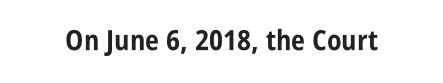
The rendering uses natural spacing where letterforms have individual widths. Note: no serifs on the glyphs. Caption: bold face, heavy strokes. The zone under the glyphs is completely vacant. This sample uses plain, unmodified letter spacing.
